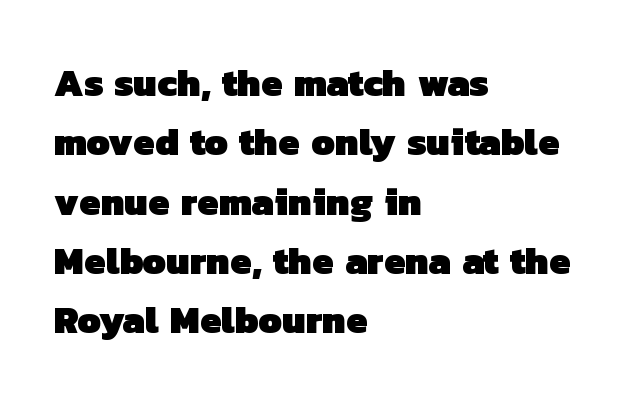
Q: Is the text bold? A: Yes.
Q: Is the typeface a serif or a sans-serif typeface? A: Sans-serif.
Q: Is the text underlined? A: No.
Q: How is the paragraph aligned? A: Left-aligned.
Q: Is the spacing between letters normal or unusually wide? A: Normal.
Q: Is the spacing between lines tight, normal or loose? A: Normal.
Q: Width (condensed, normal, or wide)? A: Normal.
Q: Stroke contrast? A: Low.
Q: x-height? A: Medium.
Q: Monospaced? A: No.
